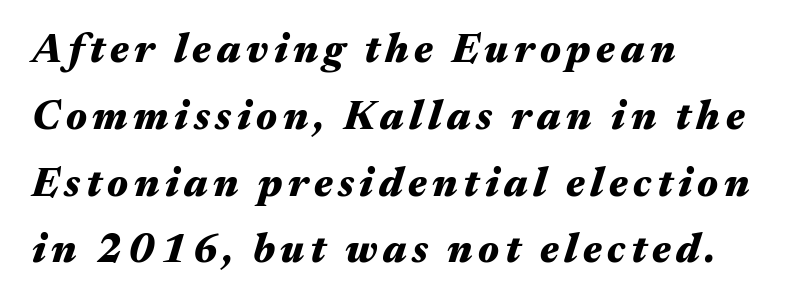
{"italic": "yes", "lean": "right", "slant_degrees": 17, "bold": "yes", "weight": "heavy", "width": "wide", "stroke_contrast": "medium", "x_height": "medium", "monospaced": "no", "underline": "no", "align": "left", "line_spacing": "normal", "line_spacing_ratio": 1.67, "glyph_px": 40}
